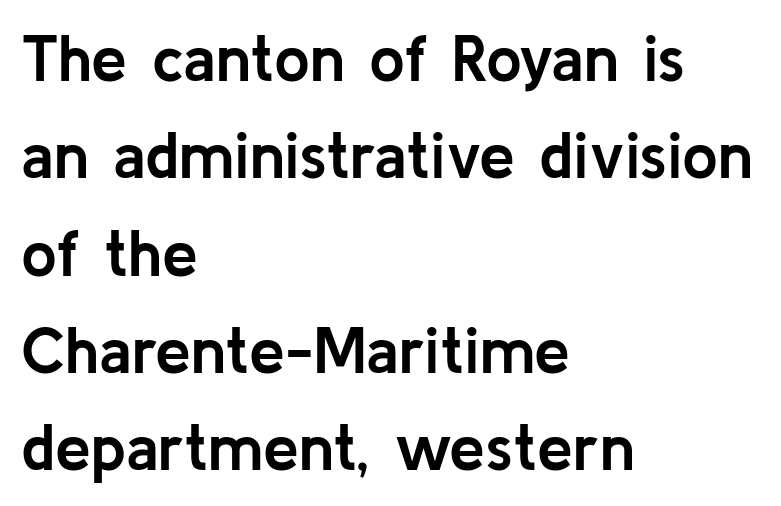
{"serif": "no", "italic": "no", "bold": "yes", "weight": "semibold", "width": "normal", "stroke_contrast": "low", "x_height": "medium", "monospaced": "no", "underline": "no", "align": "left", "line_spacing": "normal", "line_spacing_ratio": 1.52, "letter_spacing": "normal", "letter_spacing_em": 0.0, "glyph_px": 64}
